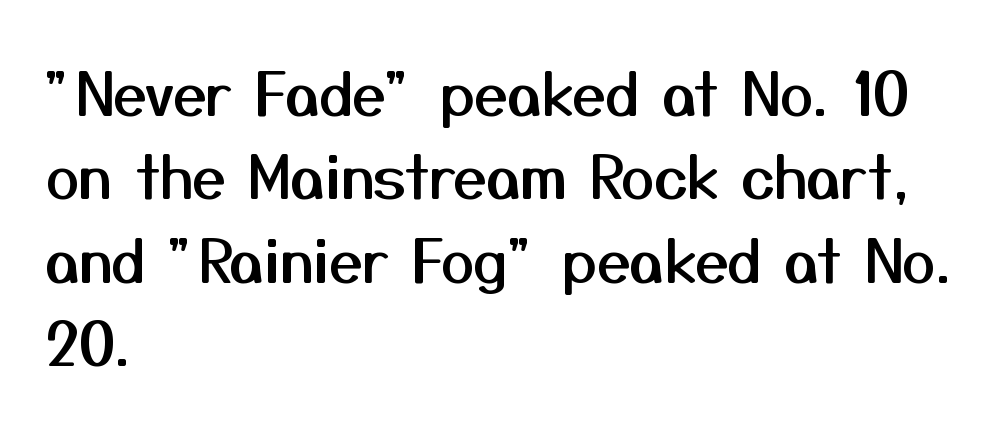
{"serif": "no", "italic": "no", "width": "normal", "stroke_contrast": "medium", "x_height": "medium", "monospaced": "no", "underline": "no", "align": "left", "line_spacing": "normal", "line_spacing_ratio": 1.39, "letter_spacing": "normal", "letter_spacing_em": 0.0, "glyph_px": 60}
